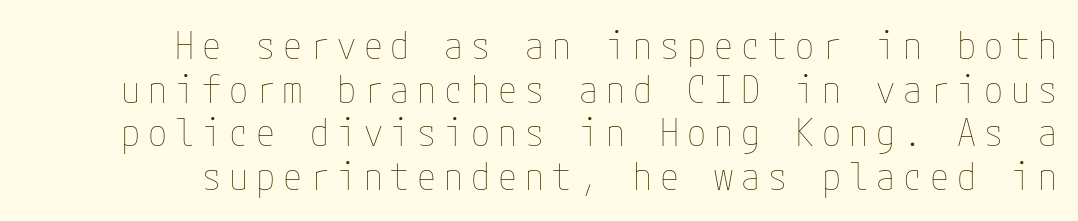
{"italic": "no", "bold": "no", "weight": "thin", "width": "condensed", "stroke_contrast": "low", "x_height": "medium", "underline": "no", "line_spacing": "tight", "line_spacing_ratio": 1.15, "letter_spacing": "wide", "letter_spacing_em": 0.21, "glyph_px": 38}
